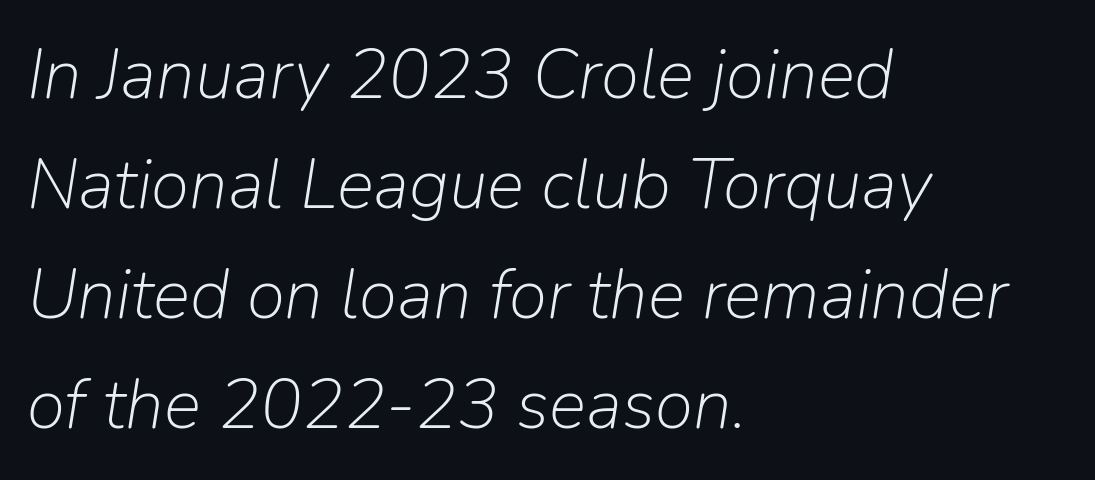
Q: Is the text bold? A: No.
Q: Is the text italic (slanted)? A: Yes, it leans right by about 9 degrees.
Q: Is the text underlined? A: No.
Q: How is the paragraph aligned? A: Left-aligned.
Q: Is the spacing between letters normal or unusually wide? A: Normal.
Q: Is the spacing between lines tight, normal or loose? A: Normal.
Q: Width (condensed, normal, or wide)? A: Normal.
Q: Stroke contrast? A: Low.
Q: x-height? A: Medium.
Q: Monospaced? A: No.
